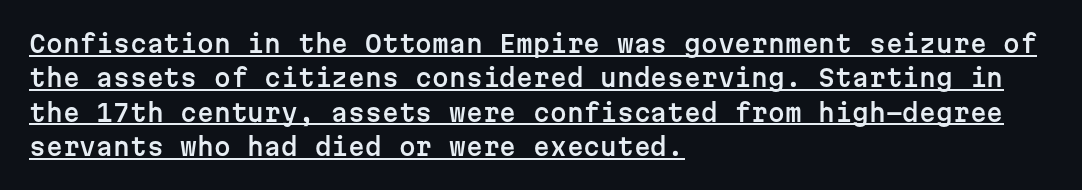
The image shows 24 px text type, upright; set left-aligned, normal line spacing (1.43x), normal letter spacing, underlined.
